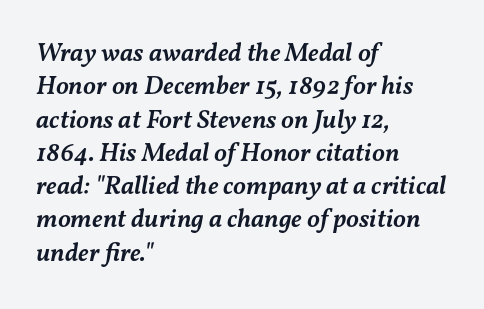
Bare-footed words on every line. One glance says typical: line gaps are just what's usual. Letter spacing: default. The lines are quadded left.
